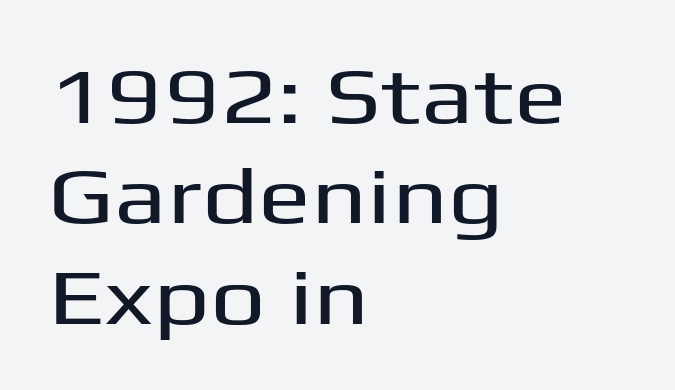
Q: Is the text italic (slanted)? A: No, it is upright.
Q: Is the typeface a serif or a sans-serif typeface? A: Sans-serif.
Q: Is the text underlined? A: No.
Q: How is the paragraph aligned? A: Left-aligned.
Q: Is the spacing between letters normal or unusually wide? A: Normal.
Q: Is the spacing between lines tight, normal or loose? A: Normal.
Q: Width (condensed, normal, or wide)? A: Wide.
Q: Stroke contrast? A: Medium.
Q: x-height? A: Medium.
Q: Monospaced? A: No.
